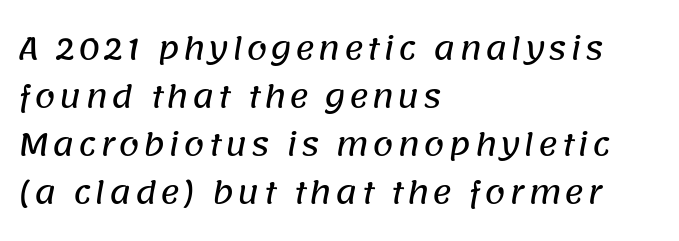
{"serif": "no", "width": "normal", "stroke_contrast": "low", "x_height": "large", "monospaced": "no", "underline": "no", "align": "left", "line_spacing": "normal", "line_spacing_ratio": 1.6, "glyph_px": 30}
